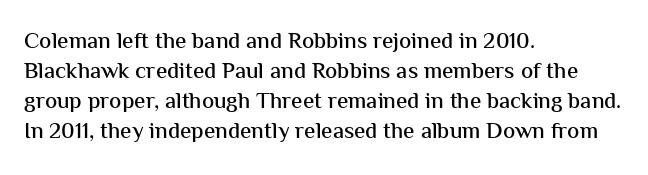
The image shows 23 px text type, upright; set left-aligned, normal line spacing (1.3x), normal letter spacing, not underlined.
